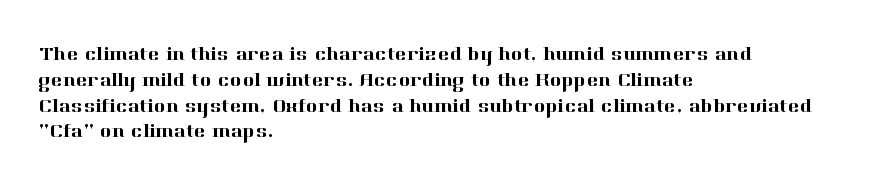
{"italic": "no", "underline": "no", "align": "left", "line_spacing": "normal", "line_spacing_ratio": 1.29, "letter_spacing": "normal", "letter_spacing_em": 0.0, "glyph_px": 20}
